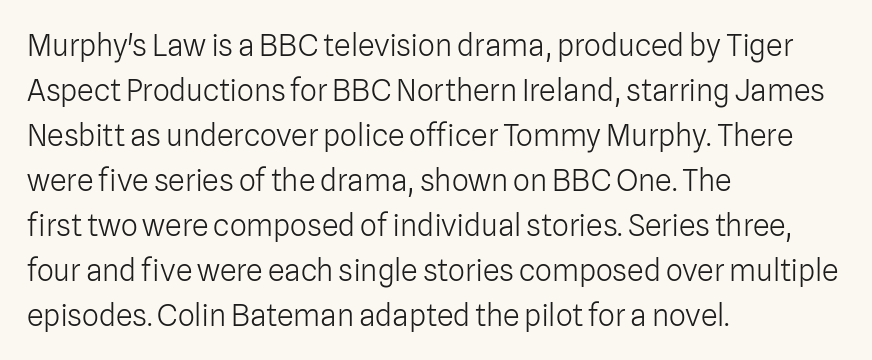
Q: Is the text bold? A: No.
Q: Is the text italic (slanted)? A: No, it is upright.
Q: Is the typeface a serif or a sans-serif typeface? A: Sans-serif.
Q: Is the text underlined? A: No.
Q: How is the paragraph aligned? A: Left-aligned.
Q: Is the spacing between letters normal or unusually wide? A: Normal.
Q: Is the spacing between lines tight, normal or loose? A: Normal.
Q: Width (condensed, normal, or wide)? A: Normal.
Q: Stroke contrast? A: Low.
Q: x-height? A: Medium.
Q: Monospaced? A: No.
